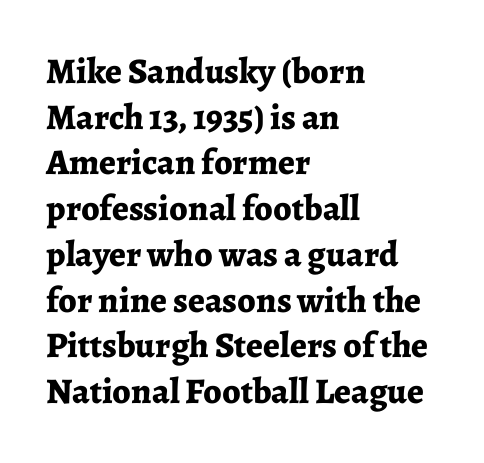
{"serif": "yes", "italic": "no", "bold": "yes", "weight": "bold", "width": "normal", "stroke_contrast": "low", "x_height": "medium", "monospaced": "no", "underline": "no", "align": "left", "line_spacing": "normal", "line_spacing_ratio": 1.27, "letter_spacing": "normal", "letter_spacing_em": 0.0, "glyph_px": 36}
